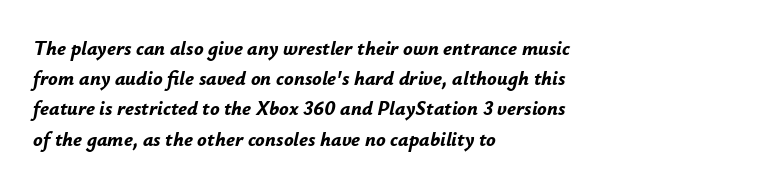
Honestly, there is no underline to notice here at all. Words appear dense and cohesive because spacing is normal. Evenly set lines give the paragraph a standard silhouette. Visually the block forms a straight wall on the left and a jagged coastline on the right.
